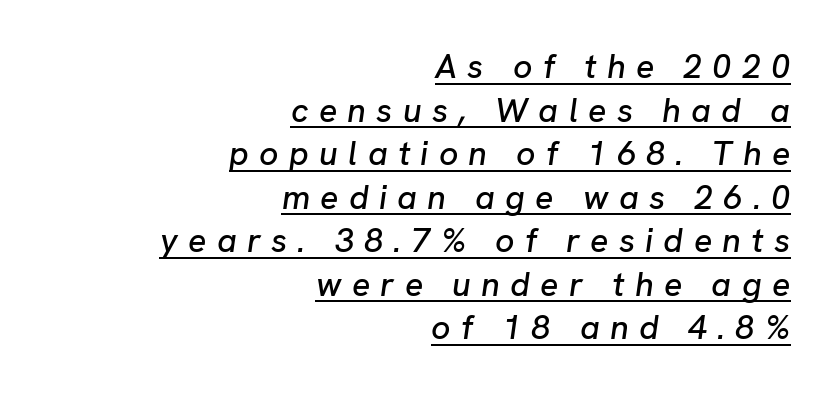
The image shows 34 px text type, italic (leaning right); set right-aligned, normal line spacing (1.28x), unusually wide letter spacing (+0.3 em), underlined; low stroke contrast and a medium x-height.
